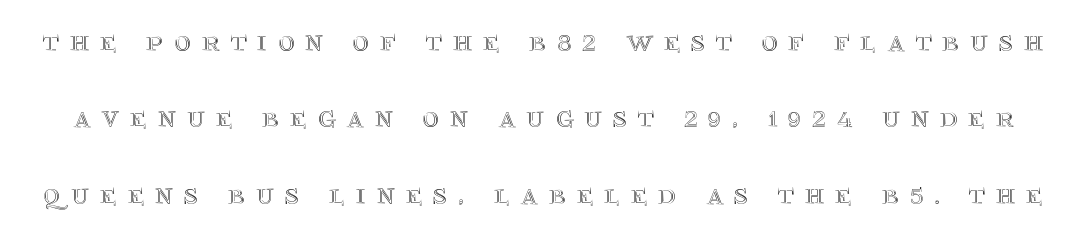
{"italic": "no", "width": "normal", "x_height": "large", "monospaced": "no", "underline": "no", "line_spacing": "loose", "line_spacing_ratio": 2.46, "letter_spacing": "wide", "letter_spacing_em": 0.35, "glyph_px": 31}
